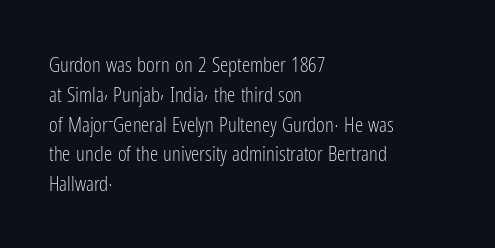
Quick note: interline space is typical. Nothing unusual about the tracking: characters are spaced as the font intends. Unmarked baselines from the first word to the last. No italicization has been applied; the sample stays upright.
